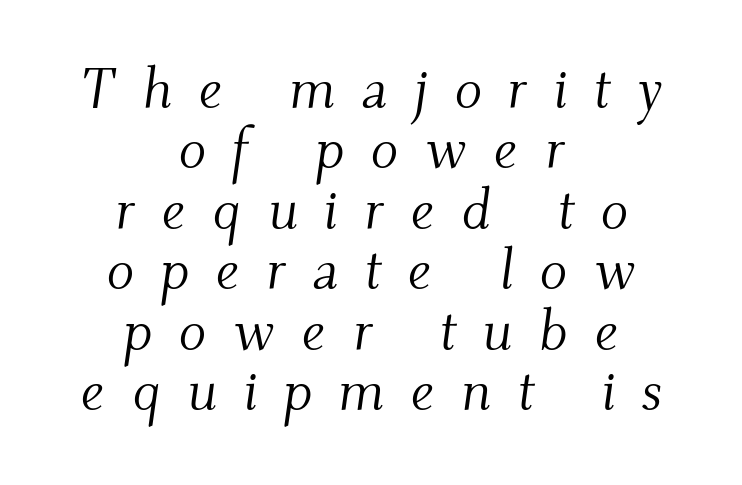
Q: Is the text bold? A: No.
Q: Is the text italic (slanted)? A: Yes, it leans right by about 9 degrees.
Q: Is the typeface a serif or a sans-serif typeface? A: Serif.
Q: Is the text underlined? A: No.
Q: How is the paragraph aligned? A: Centered.
Q: Is the spacing between letters normal or unusually wide? A: Unusually wide.
Q: Is the spacing between lines tight, normal or loose? A: Tight.
Q: Width (condensed, normal, or wide)? A: Normal.
Q: Stroke contrast? A: Medium.
Q: x-height? A: Small.
Q: Monospaced? A: No.
